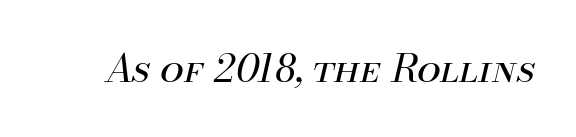
Q: Is the text bold? A: No.
Q: Is the text italic (slanted)? A: Yes, it leans right by about 13 degrees.
Q: Is the text underlined? A: No.
Q: Is the spacing between letters normal or unusually wide? A: Normal.
Q: Width (condensed, normal, or wide)? A: Normal.
Q: Stroke contrast? A: Medium.
Q: x-height? A: Small.
Q: Monospaced? A: No.
